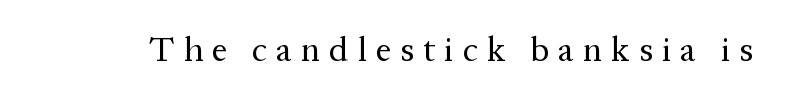
Q: Is the text bold? A: No.
Q: Is the text italic (slanted)? A: No, it is upright.
Q: Is the typeface a serif or a sans-serif typeface? A: Serif.
Q: Is the text underlined? A: No.
Q: Is the spacing between letters normal or unusually wide? A: Unusually wide.
Q: Width (condensed, normal, or wide)? A: Normal.
Q: Stroke contrast? A: Medium.
Q: x-height? A: Medium.
Q: Monospaced? A: No.
